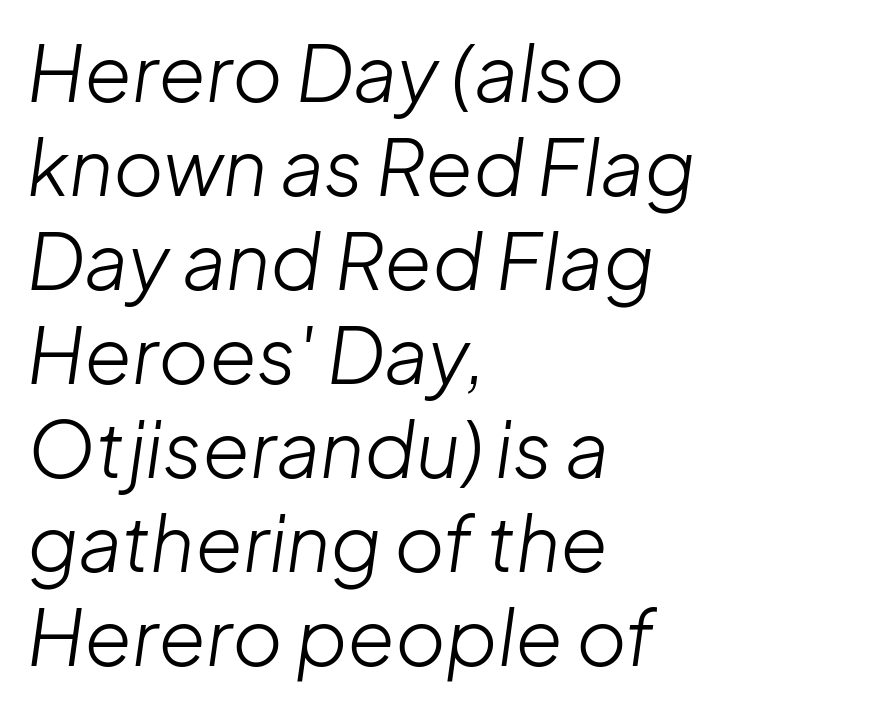
The image shows 77 px light type, italic (leaning right); set left-aligned, line spacing 1.22x, normal letter spacing, not underlined; low stroke contrast and a medium x-height.
